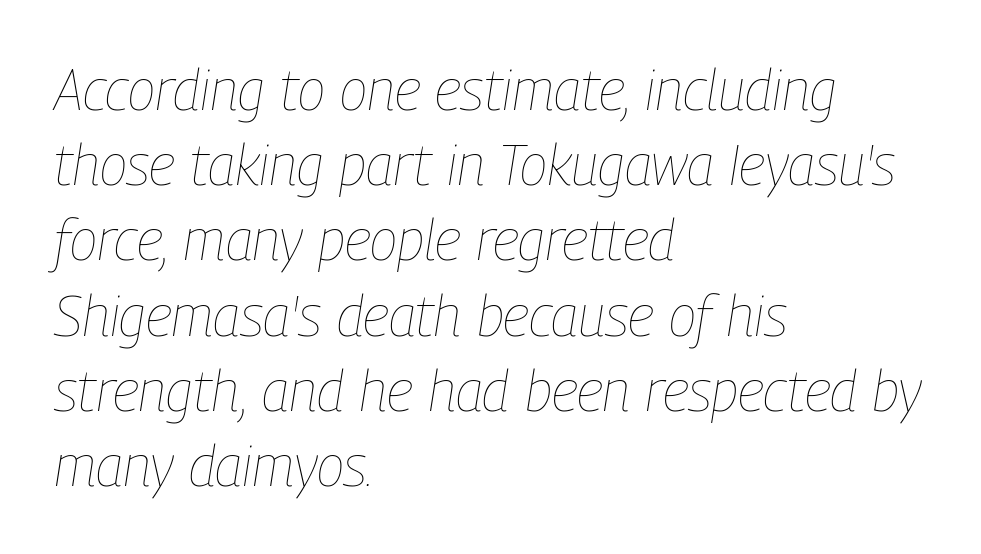
Q: Is the text bold? A: No.
Q: Is the text italic (slanted)? A: Yes, it leans right by about 9 degrees.
Q: Is the text underlined? A: No.
Q: How is the paragraph aligned? A: Left-aligned.
Q: Is the spacing between letters normal or unusually wide? A: Normal.
Q: Is the spacing between lines tight, normal or loose? A: Normal.
Q: Width (condensed, normal, or wide)? A: Condensed.
Q: Stroke contrast? A: Low.
Q: x-height? A: Medium.
Q: Monospaced? A: No.
